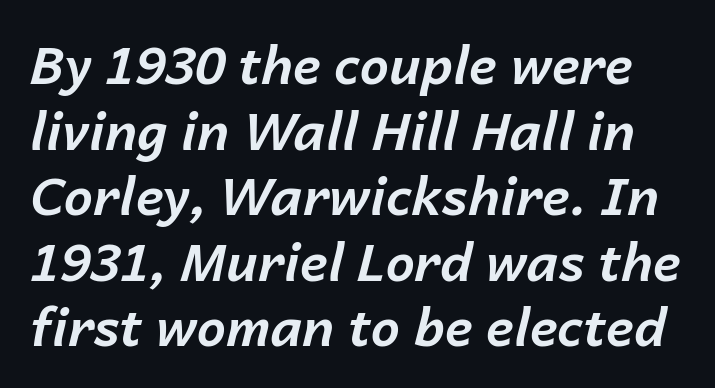
{"italic": "yes", "lean": "right", "slant_degrees": 14, "bold": "yes", "weight": "bold", "width": "normal", "stroke_contrast": "low", "x_height": "medium", "monospaced": "no", "underline": "no", "line_spacing": "normal", "line_spacing_ratio": 1.26, "letter_spacing": "normal", "letter_spacing_em": 0.0, "glyph_px": 52}
